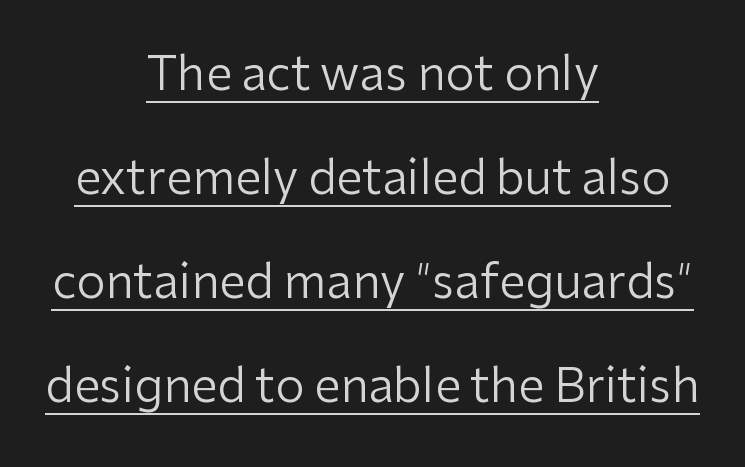
Q: Is the text bold? A: No.
Q: Is the text italic (slanted)? A: No, it is upright.
Q: Is the typeface a serif or a sans-serif typeface? A: Sans-serif.
Q: Is the text underlined? A: Yes.
Q: How is the paragraph aligned? A: Centered.
Q: Is the spacing between letters normal or unusually wide? A: Normal.
Q: Is the spacing between lines tight, normal or loose? A: Loose.
Q: Width (condensed, normal, or wide)? A: Normal.
Q: Stroke contrast? A: Low.
Q: x-height? A: Medium.
Q: Monospaced? A: No.
